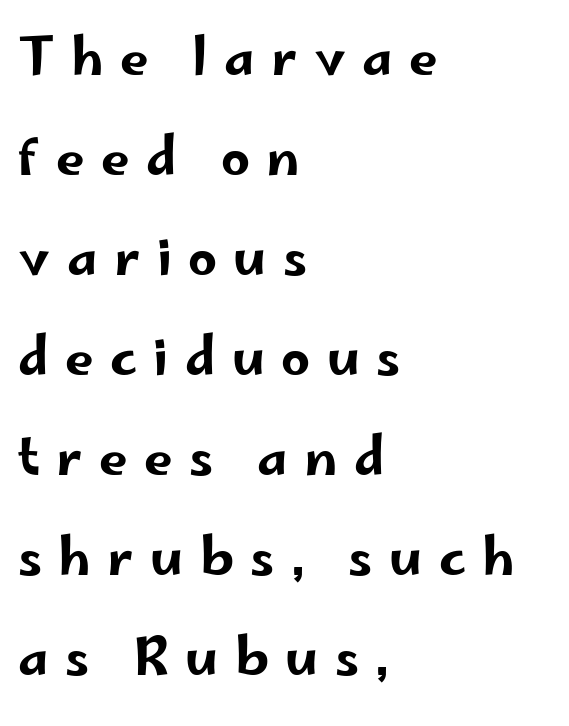
The image shows 51 px wide sans-serif type, upright; set left-aligned, loose line spacing (1.96x), unusually wide letter spacing (+0.32 em), not underlined; low stroke contrast and a small x-height.
